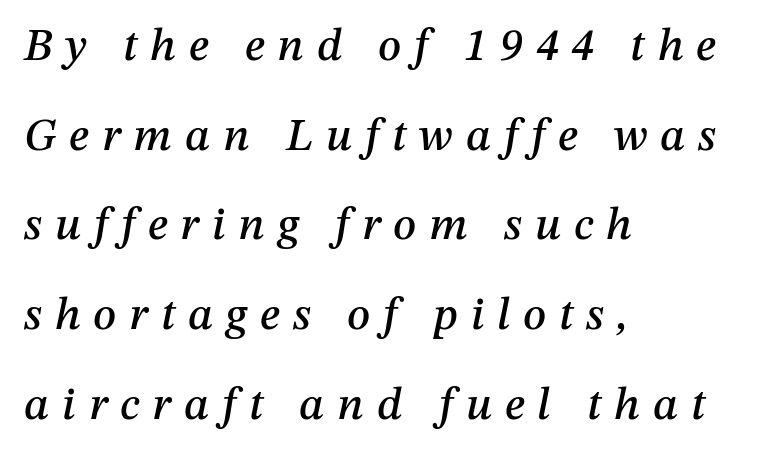
The image shows 46 px text type, italic (leaning right); set left-aligned, loose line spacing (1.95x), unusually wide letter spacing (+0.28 em), not underlined; medium stroke contrast and a medium x-height.
